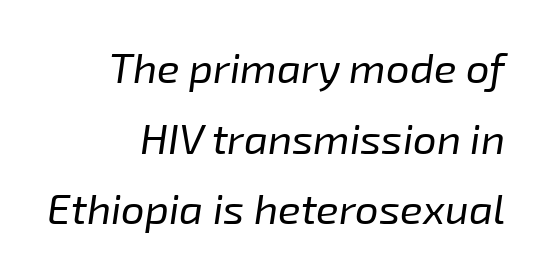
{"italic": "yes", "lean": "right", "slant_degrees": 8, "bold": "no", "weight": "regular", "width": "normal", "stroke_contrast": "low", "x_height": "medium", "monospaced": "no", "underline": "no", "align": "right", "line_spacing": "normal", "line_spacing_ratio": 1.68, "letter_spacing": "normal", "letter_spacing_em": 0.0, "glyph_px": 42}
